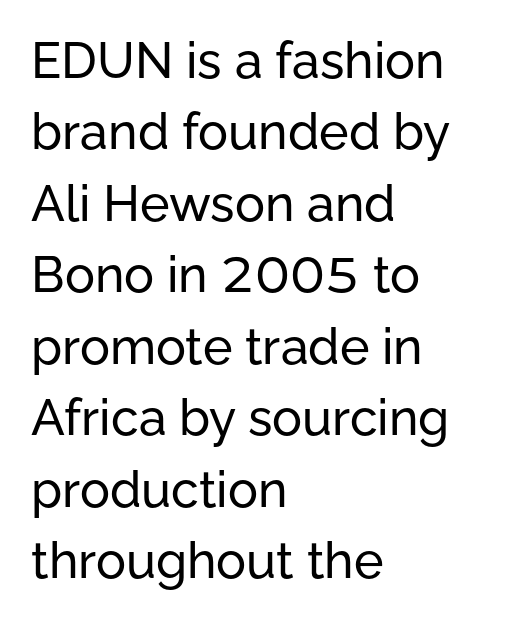
This is sans-serif lettering, the kind often seen on screens and signage. A student would call this left alignment; a typographer would say flush left, rag right. Between one letter and the next there's only the usual sliver of space. The letters advance in unequal steps, a hallmark of proportional type.
